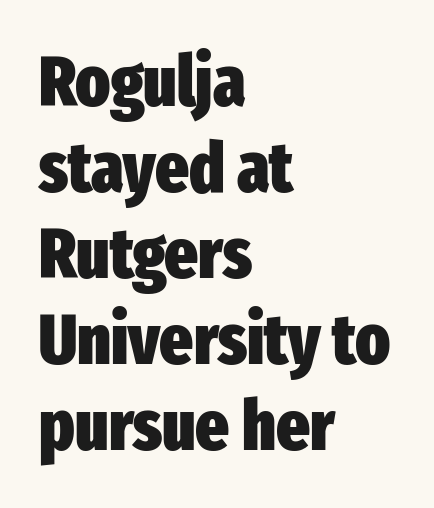
Think of a printed novel: that variable character pitch is what you see here. The strip under each line holds only bare page. Style check: upright. To sum up the face: it is a sans, with no serifs. The letters sit at their default tracking, neither squeezed nor spread.
